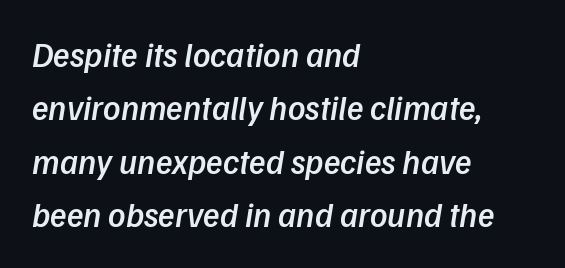
Here the designer chose a conventional face with non-uniform glyph widths. Words float on clear page, feet unadorned. There is no visible air inserted between adjacent glyphs. Its strokes are somewhat broadened, the hallmark of semibold type. A typesetter would call this leading conventional body-copy spacing.
